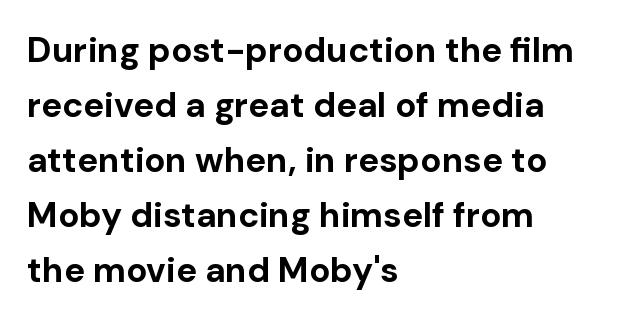
The face used here is a sans, in the tradition of grotesques and geometrics. Ordinary non-slanted type is in use. Character widths vary here, with narrow letters taking less room than wide ones. The strokes are fattened all the way to bold. Regarding leading, the lines here are spaced in the standard way.
